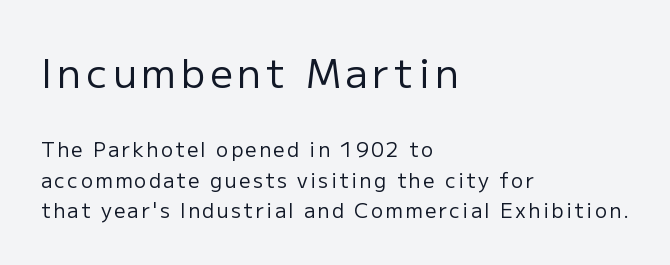
Descender tails drop into unmarked territory. The lettering holds an erect, upright posture throughout. Think standard paragraph weight, or any step lighter than that. Bigger letters appear in the top chunk; the bottom chunk is reduced. The typeface chosen for these lines omits serifs. Regarding leading, the lines here are spaced in the standard way.
